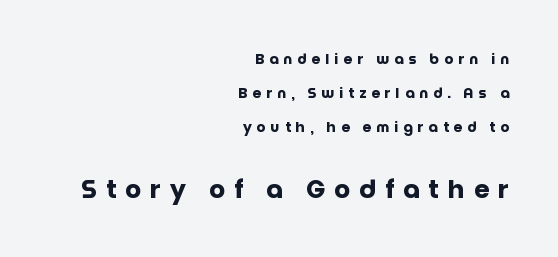
{"italic": "no", "bold": "yes", "underline": "no", "align": "right", "line_spacing": "loose", "line_spacing_ratio": 2.43, "letter_spacing": "wide", "letter_spacing_em": 0.36, "larger_block": "second", "size_ratio": 1.79, "glyph_px": 25}
